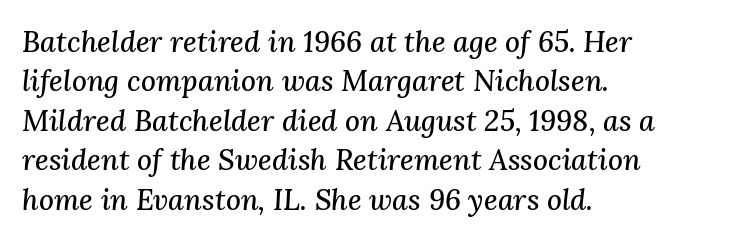
The image shows 29 px serif type, italic (leaning right); set left-aligned, normal line spacing (1.36x), normal letter spacing, not underlined; medium stroke contrast and a medium x-height.
